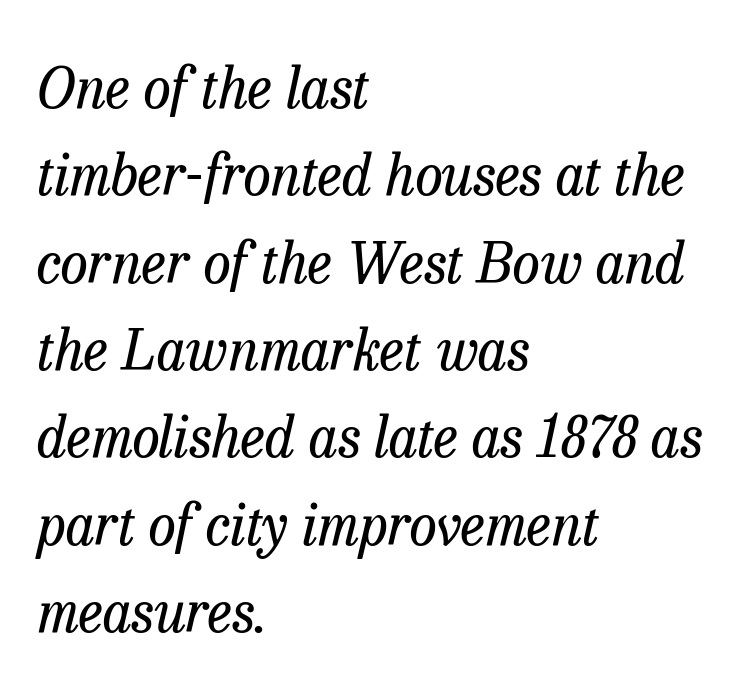
Q: Is the text bold? A: No.
Q: Is the text italic (slanted)? A: Yes, it leans right by about 13 degrees.
Q: Is the typeface a serif or a sans-serif typeface? A: Serif.
Q: Is the text underlined? A: No.
Q: How is the paragraph aligned? A: Left-aligned.
Q: Is the spacing between letters normal or unusually wide? A: Normal.
Q: Is the spacing between lines tight, normal or loose? A: Normal.
Q: Width (condensed, normal, or wide)? A: Normal.
Q: Stroke contrast? A: Low.
Q: x-height? A: Medium.
Q: Monospaced? A: No.
